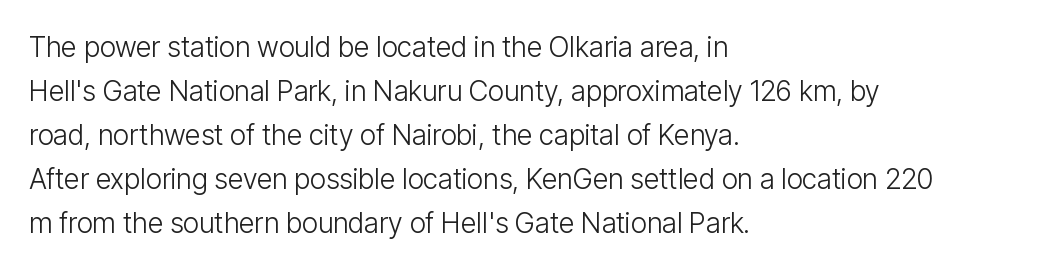
{"serif": "no", "italic": "no", "bold": "no", "weight": "light", "width": "condensed", "stroke_contrast": "low", "x_height": "medium", "monospaced": "no", "underline": "no", "align": "left", "line_spacing": "normal", "line_spacing_ratio": 1.57, "letter_spacing": "normal", "letter_spacing_em": 0.0, "glyph_px": 28}
